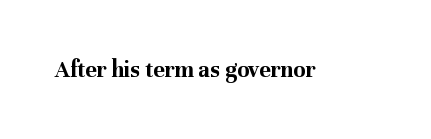
Q: Is the text bold? A: Yes.
Q: Is the text italic (slanted)? A: No, it is upright.
Q: Is the text underlined? A: No.
Q: Is the spacing between letters normal or unusually wide? A: Normal.
